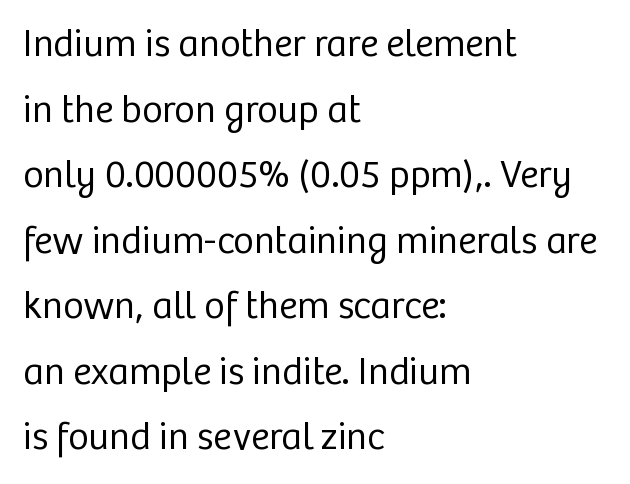
The image shows 39 px regular-weight sans-serif type, upright; set left-aligned, normal line spacing (1.68x), normal letter spacing, not underlined; low stroke contrast and a medium x-height.
